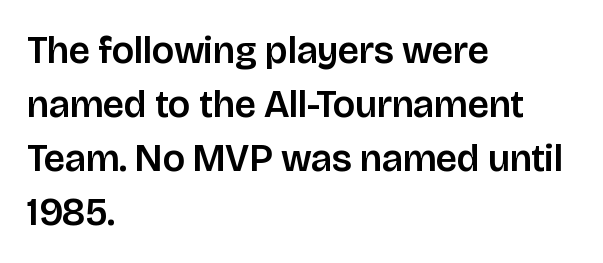
Q: Is the text italic (slanted)? A: No, it is upright.
Q: Is the typeface a serif or a sans-serif typeface? A: Sans-serif.
Q: Is the text underlined? A: No.
Q: How is the paragraph aligned? A: Left-aligned.
Q: Is the spacing between letters normal or unusually wide? A: Normal.
Q: Is the spacing between lines tight, normal or loose? A: Normal.
Q: Width (condensed, normal, or wide)? A: Normal.
Q: Stroke contrast? A: Low.
Q: x-height? A: Large.
Q: Monospaced? A: No.
